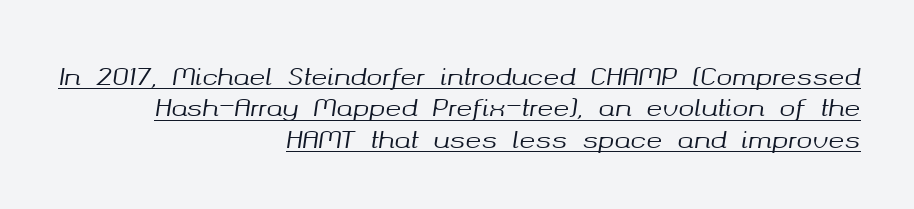
The image shows 24 px text type, italic (leaning right); set right-aligned, normal line spacing (1.31x), normal letter spacing, underlined.
